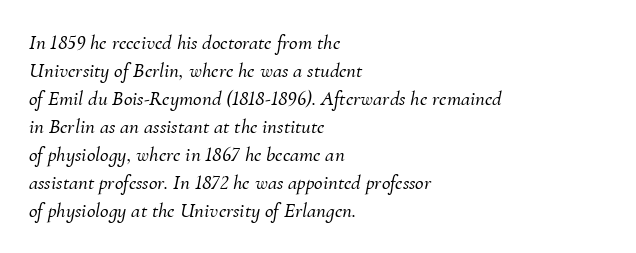
The image shows 21 px text type, italic (leaning right); set left-aligned, normal line spacing (1.33x), normal letter spacing, not underlined.
